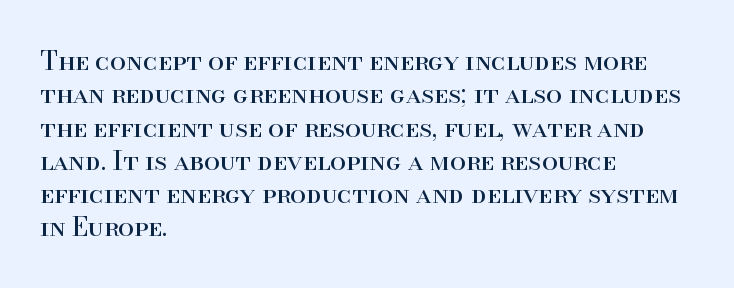
Compared with typical paragraphs, the rows here are spaced about the same. The letters stand straight up with perfectly vertical stems. Short and long lines alike share a common starting point at left. Is the stroke heavy? The answer is a plain regular-or-lighter. In terms of letterspacing, this is plain default setting. Just letters on the line, the space beneath them empty.
